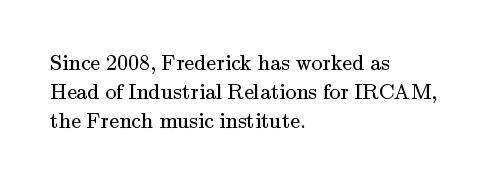
Tall strokes in this sample are plumb rather than angled. The passage shown has conventional tracking throughout. Every row of glyphs begins at an identical x-position on the left. A normal amount of white space separates one row of letters from the next. Type without underlining.
